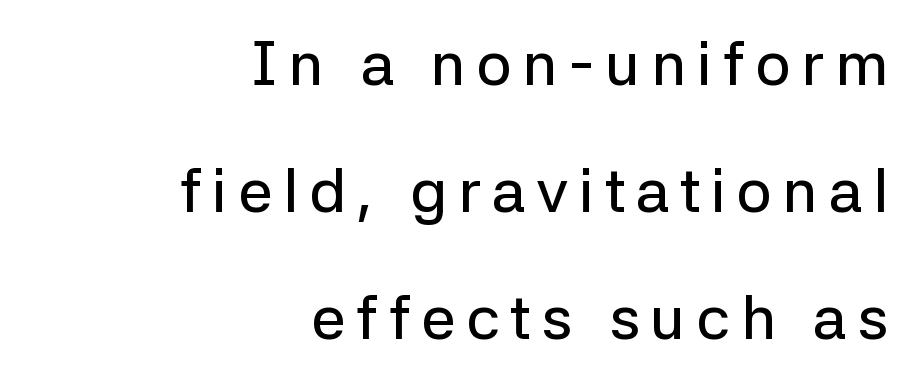
The image shows 62 px sans-serif type, upright; set right-aligned, loose line spacing (2.05x), not underlined; low stroke contrast and a medium x-height.
